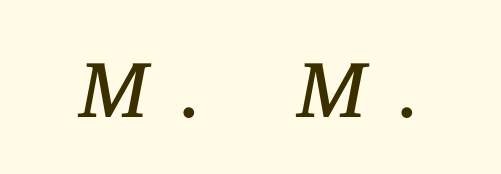
The image shows 80 px regular-weight serif type, italic (leaning right); set centered, unusually wide letter spacing (+0.43 em), not underlined; medium stroke contrast and a medium x-height.
